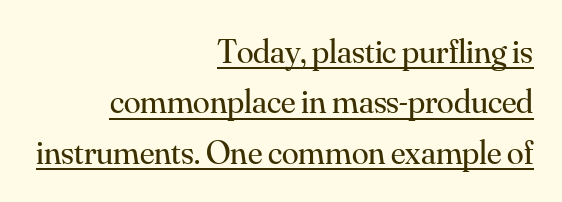
Q: Is the text bold? A: No.
Q: Is the text italic (slanted)? A: No, it is upright.
Q: Is the typeface a serif or a sans-serif typeface? A: Serif.
Q: Is the text underlined? A: Yes.
Q: How is the paragraph aligned? A: Right-aligned.
Q: Is the spacing between letters normal or unusually wide? A: Normal.
Q: Is the spacing between lines tight, normal or loose? A: Normal.
Q: Width (condensed, normal, or wide)? A: Normal.
Q: Stroke contrast? A: Medium.
Q: x-height? A: Small.
Q: Monospaced? A: No.
